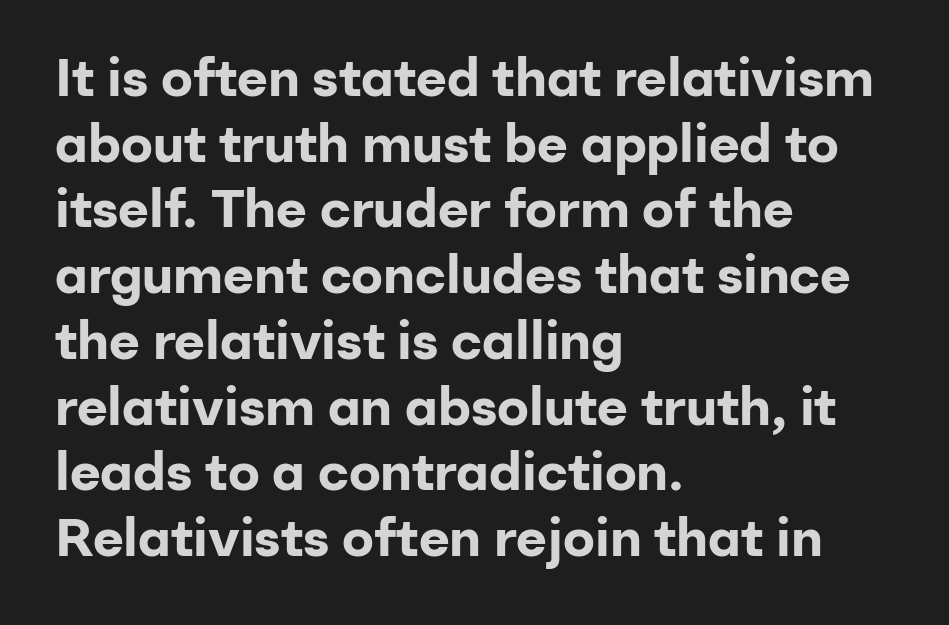
The image shows 53 px bold sans-serif type, upright; set left-aligned, line spacing 1.24x, normal letter spacing, not underlined; low stroke contrast and a medium x-height.
